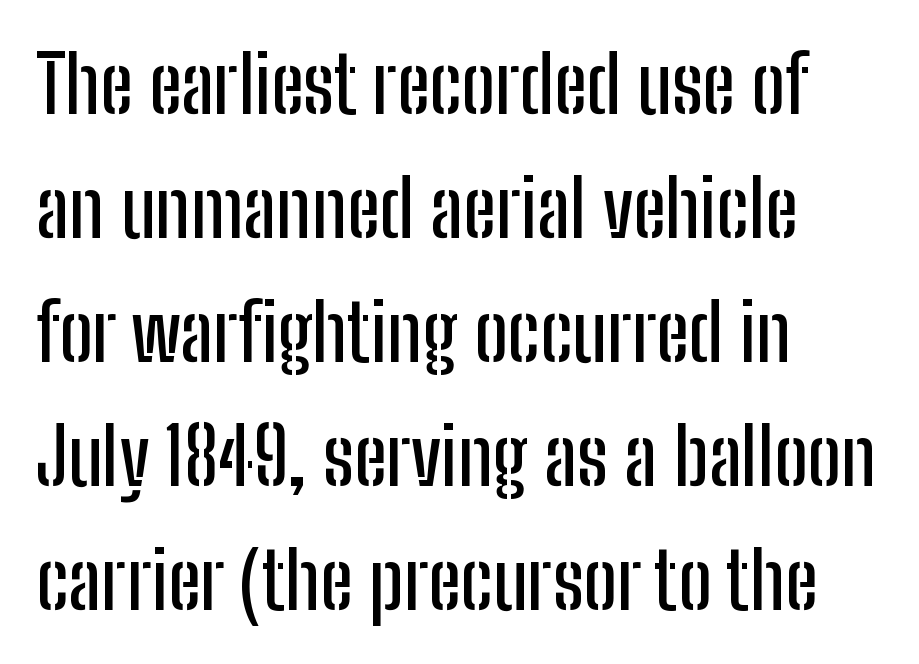
The image shows 79 px condensed sans-serif type, upright; set left-aligned, normal line spacing (1.57x), normal letter spacing, not underlined; low stroke contrast and a medium x-height.
